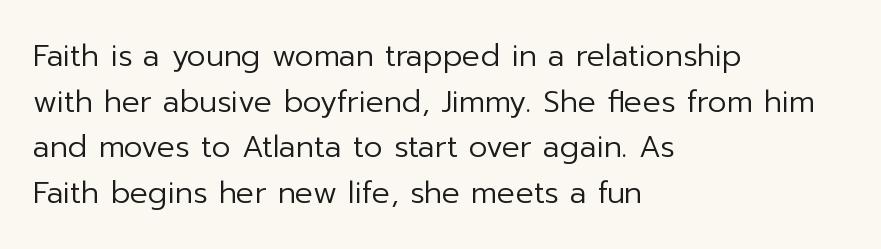
{"serif": "no", "italic": "no", "bold": "no", "weight": "regular", "width": "normal", "stroke_contrast": "low", "x_height": "medium", "monospaced": "no", "underline": "no", "align": "left", "line_spacing": "normal", "line_spacing_ratio": 1.52, "letter_spacing": "normal", "letter_spacing_em": 0.0, "glyph_px": 30}
